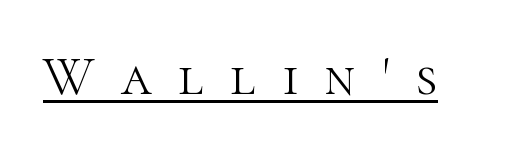
The image shows 55 px light serif type, upright; set unusually wide letter spacing (+0.48 em), underlined; high stroke contrast and a medium x-height.
